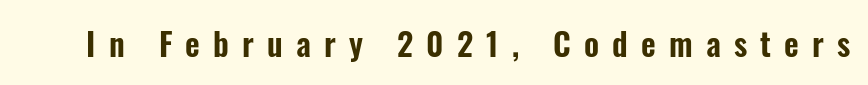
{"serif": "no", "italic": "no", "width": "condensed", "stroke_contrast": "low", "x_height": "medium", "monospaced": "no", "underline": "no", "letter_spacing": "wide", "letter_spacing_em": 0.41, "glyph_px": 32}
